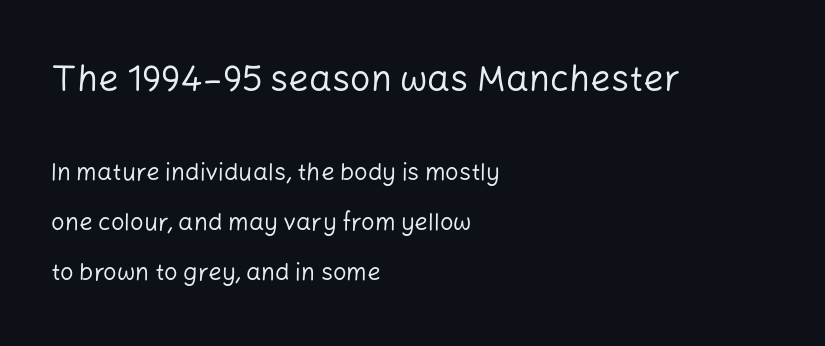
Alignment: flush left. Words float on clear page, feet unadorned. Quick note: not italic, upright. The glyphs in this specimen are sans serif.
